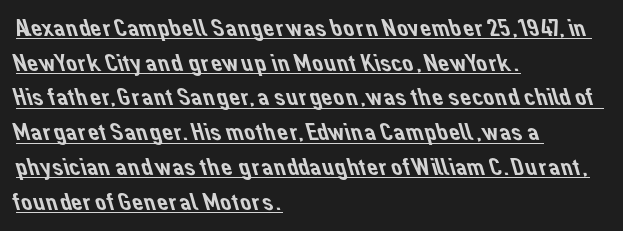
{"underline": "yes", "align": "left", "line_spacing": "normal", "line_spacing_ratio": 1.39, "letter_spacing": "normal", "letter_spacing_em": 0.0, "glyph_px": 25}
